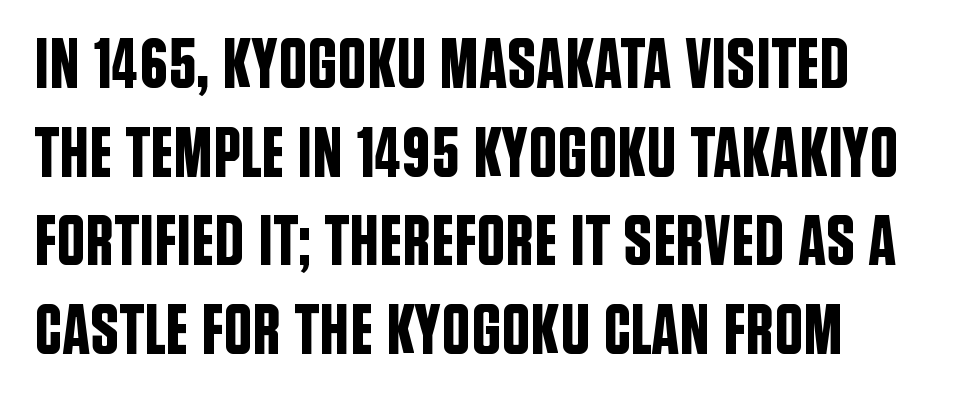
Q: Is the text italic (slanted)? A: No, it is upright.
Q: Is the typeface a serif or a sans-serif typeface? A: Sans-serif.
Q: Is the text underlined? A: No.
Q: Is the spacing between letters normal or unusually wide? A: Normal.
Q: Is the spacing between lines tight, normal or loose? A: Normal.
Q: Width (condensed, normal, or wide)? A: Condensed.
Q: Stroke contrast? A: Low.
Q: x-height? A: Large.
Q: Monospaced? A: No.
